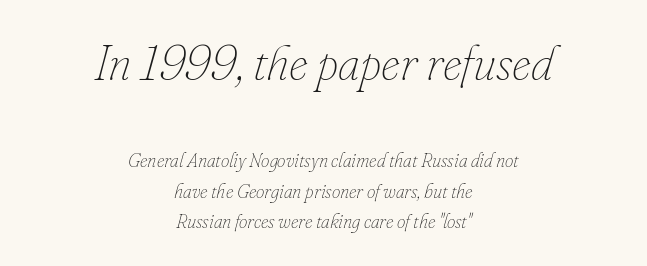
This sample has the flowing, uneven cadence of proportional lettering. Think standard paragraph weight, or any step lighter than that. The lettering tilts uniformly, giving the passage an italic look. Tracking value appears to be zero — textbook default spacing. Leading matches the norm, producing a regular column. Horizontal alignment here is central, giving a formal, balanced look.
